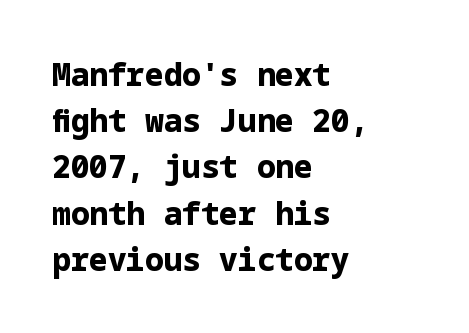
{"serif": "no", "italic": "no", "bold": "yes", "weight": "bold", "width": "normal", "stroke_contrast": "low", "x_height": "medium", "underline": "no", "align": "left", "line_spacing": "normal", "line_spacing_ratio": 1.49, "letter_spacing": "normal", "letter_spacing_em": 0.0, "glyph_px": 31}
